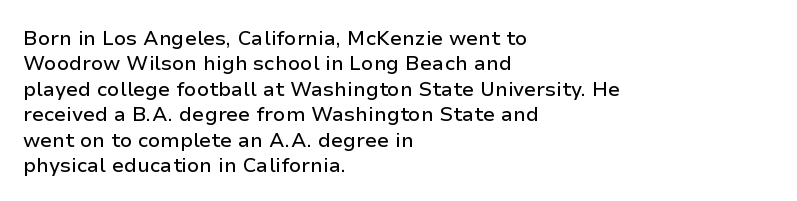
{"italic": "no", "underline": "no", "align": "left", "line_spacing": "normal", "line_spacing_ratio": 1.27, "letter_spacing": "normal", "letter_spacing_em": 0.0, "glyph_px": 20}
